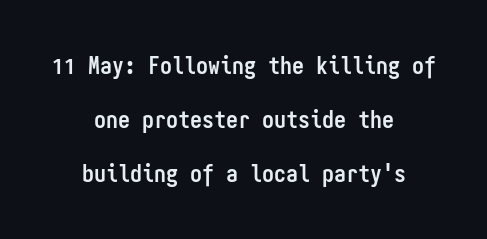
Q: Is the text bold? A: Yes.
Q: Is the text italic (slanted)? A: No, it is upright.
Q: Is the text underlined? A: No.
Q: How is the paragraph aligned? A: Centered.
Q: Is the spacing between letters normal or unusually wide? A: Normal.
Q: Is the spacing between lines tight, normal or loose? A: Loose.
